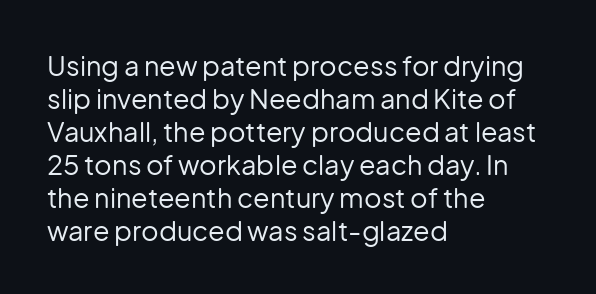
{"italic": "no", "bold": "no", "underline": "no", "align": "left", "line_spacing_ratio": 1.22, "letter_spacing": "normal", "letter_spacing_em": 0.0, "glyph_px": 27}
